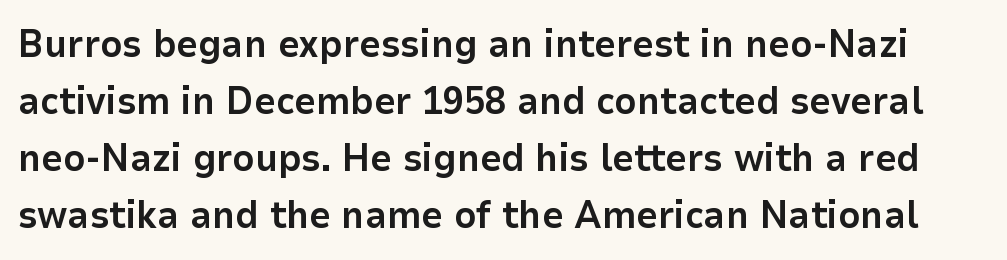
The face used here has the dense, thick strokes of a bold. Unlike a traditional serif, this face leaves its strokes unadorned. Does the leading feel generous? No, just average. No word sits above an underline.
